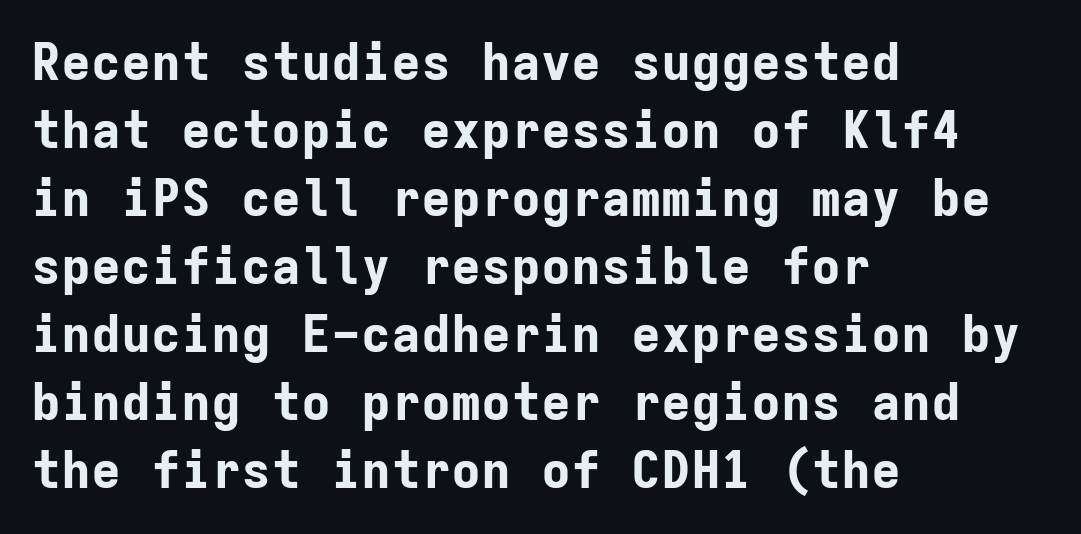
The font family rendered here belongs to the sans-serif group. Descenders are the only things crossing below the line. The rendering keeps characters at their native spacing. Think of a typewriter: that constant character pitch is what you see here. The strokes are fattened all the way to bold.
